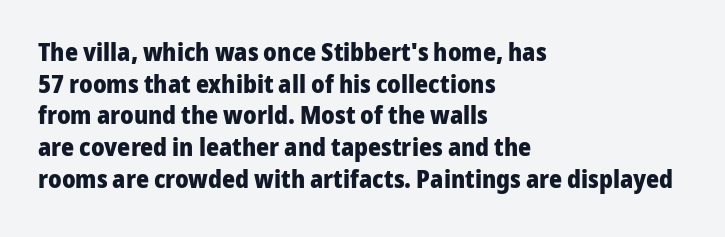
The image shows 25 px bold type, upright; set left-aligned, normal line spacing (1.27x), normal letter spacing, not underlined.
